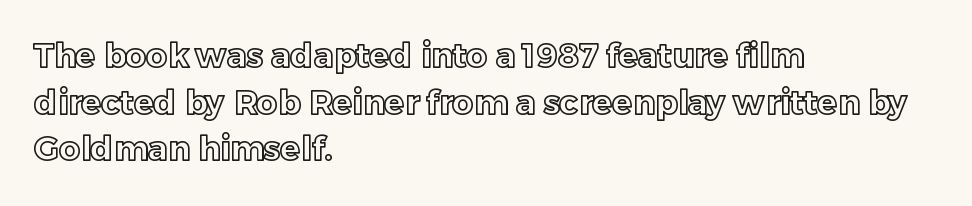
Q: Is the text italic (slanted)? A: No, it is upright.
Q: Is the text underlined? A: No.
Q: How is the paragraph aligned? A: Left-aligned.
Q: Is the spacing between letters normal or unusually wide? A: Normal.
Q: Is the spacing between lines tight, normal or loose? A: Normal.
Q: Width (condensed, normal, or wide)? A: Normal.
Q: x-height? A: Medium.
Q: Monospaced? A: No.
